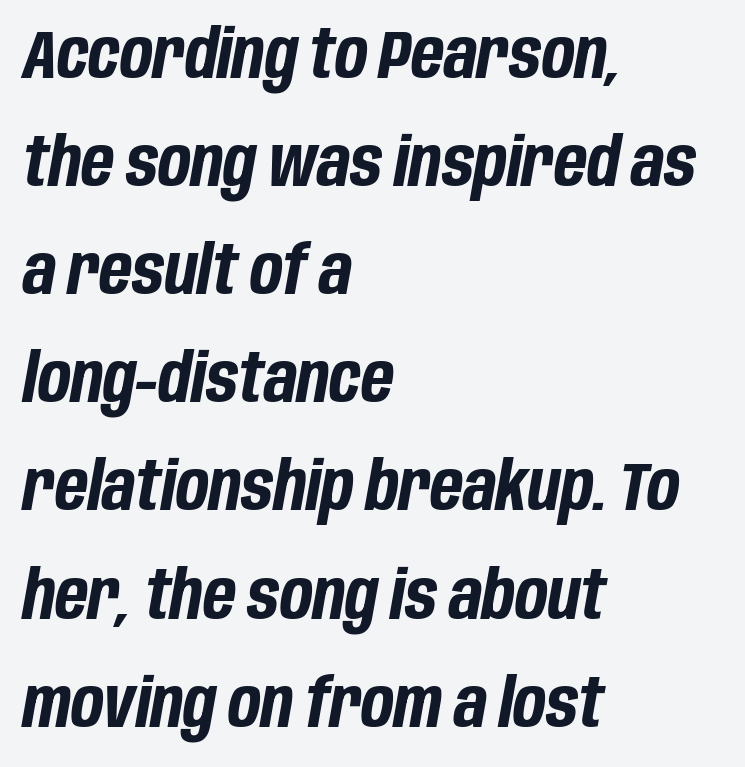
Plenty of ink on the page — the face is bold. Just letters on the line, the space beneath them empty. Rows of type keep a routine distance in the vertical direction. The setting favours the left margin, as ordinary paragraphs usually do. These lines are rendered in a variable-pitch font.
